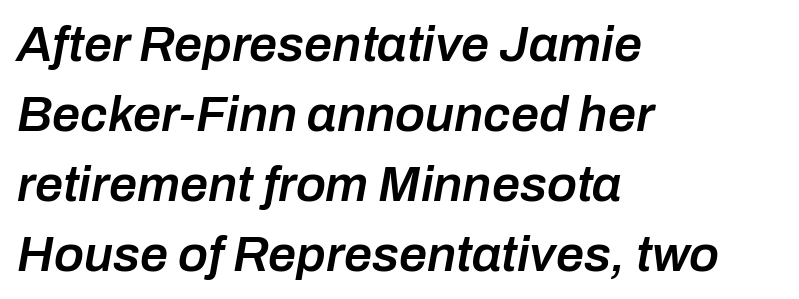
The image shows 50 px semibold type, italic (leaning right); set left-aligned, normal line spacing (1.4x), normal letter spacing, not underlined; low stroke contrast and a medium x-height.
